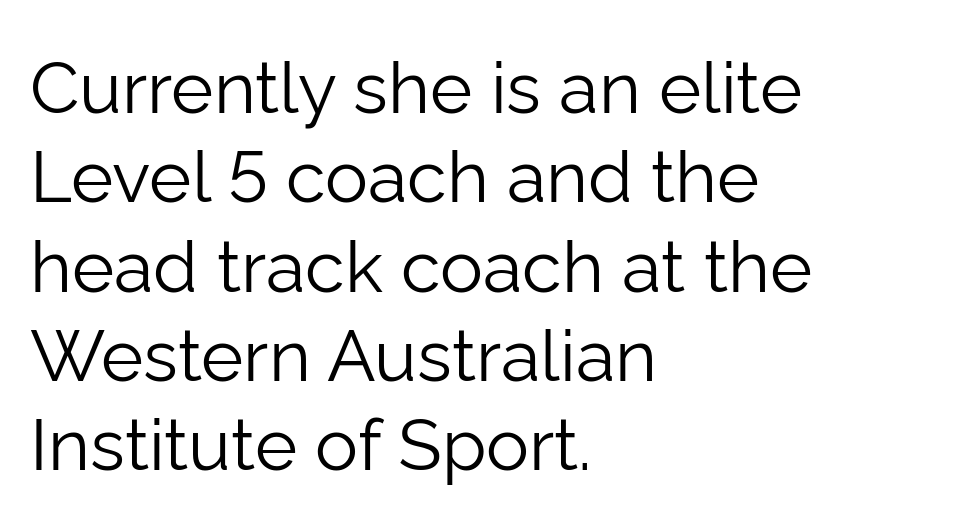
The image shows 72 px light sans-serif type, upright; set left-aligned, line spacing 1.24x, normal letter spacing, not underlined; low stroke contrast and a medium x-height.
